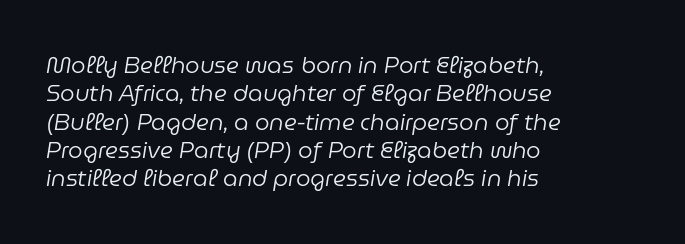
Q: Is the text bold? A: No.
Q: Is the text italic (slanted)? A: Yes, it leans right by about 9 degrees.
Q: Is the text underlined? A: No.
Q: How is the paragraph aligned? A: Left-aligned.
Q: Is the spacing between letters normal or unusually wide? A: Normal.
